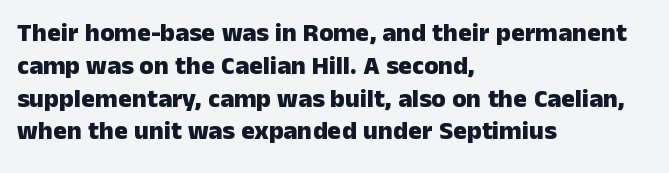
Q: Is the text bold? A: Yes.
Q: Is the text italic (slanted)? A: No, it is upright.
Q: Is the text underlined? A: No.
Q: How is the paragraph aligned? A: Left-aligned.
Q: Is the spacing between letters normal or unusually wide? A: Normal.
Q: Is the spacing between lines tight, normal or loose? A: Normal.
